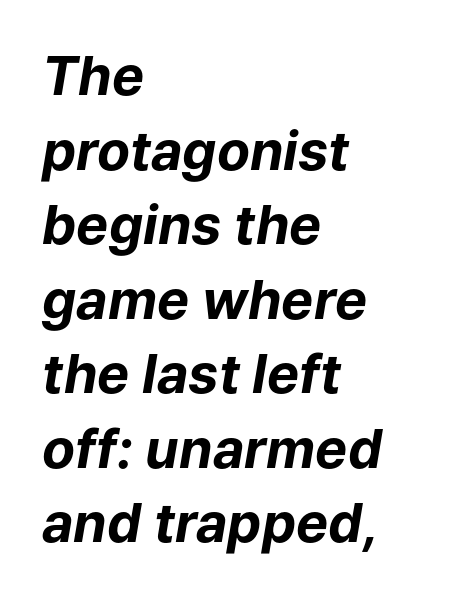
{"italic": "yes", "lean": "right", "slant_degrees": 9, "bold": "yes", "weight": "bold", "width": "normal", "stroke_contrast": "low", "x_height": "medium", "monospaced": "no", "underline": "no", "align": "left", "line_spacing": "normal", "line_spacing_ratio": 1.38, "letter_spacing": "normal", "letter_spacing_em": 0.0, "glyph_px": 54}
